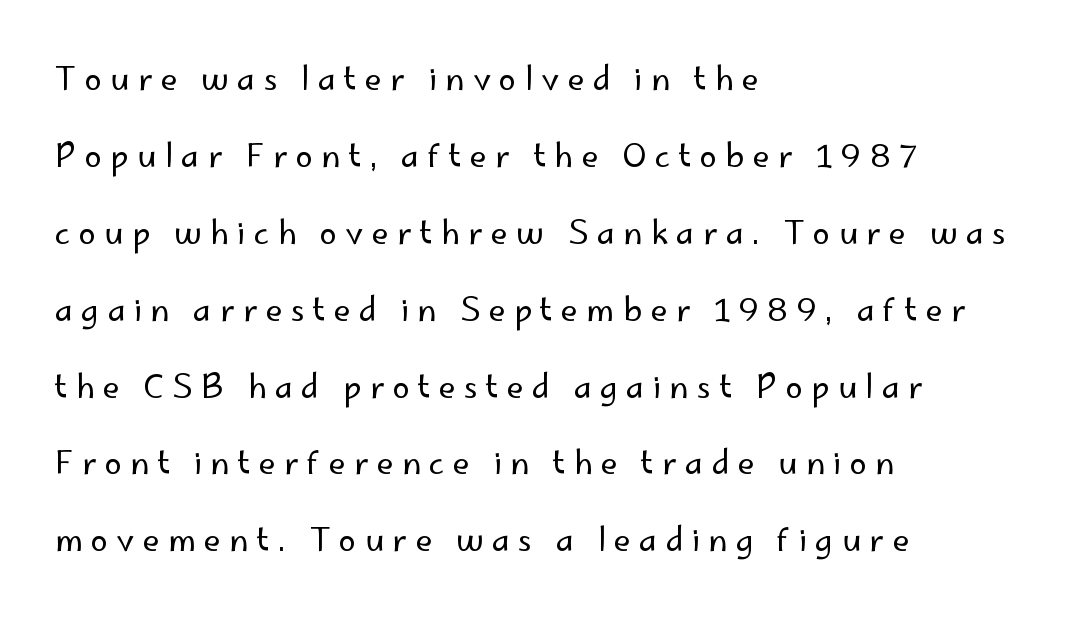
The image shows 31 px regular-weight sans-serif type, upright; set left-aligned, loose line spacing (2.48x), unusually wide letter spacing (+0.27 em), not underlined; low stroke contrast and a small x-height.
